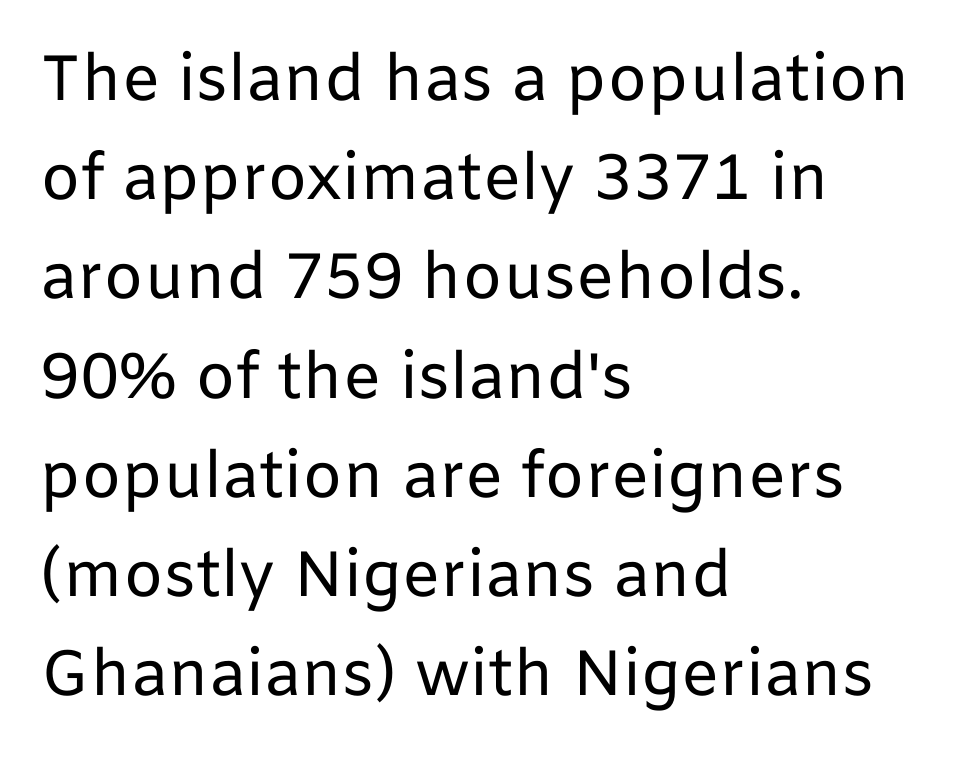
Note the varied advance widths — an 'i' is clearly narrower than an 'm'. Stroke thickness stays within the range of a standard reading face or lighter. Style check: upright. The setting favours the left margin, as ordinary paragraphs usually do.
